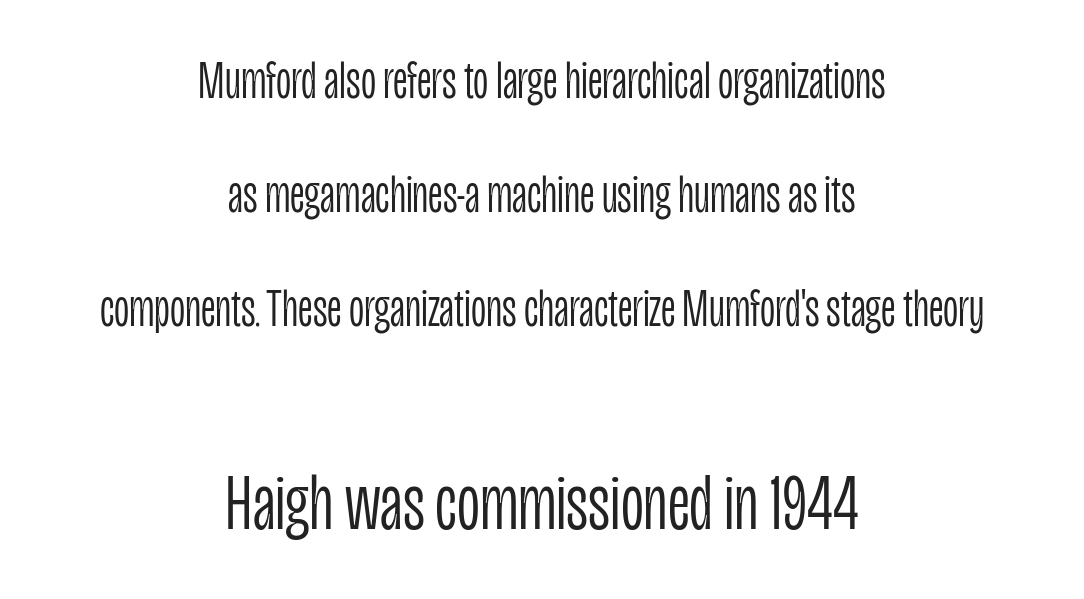
Proportional: the letters do not fall into vertical columns. A centered setting, common on invitations and titles, is used for this passage. The letters sit at their default tracking, neither squeezed nor spread. Does the leading feel generous? Absolutely, it's lavish. Posture: vertical.
